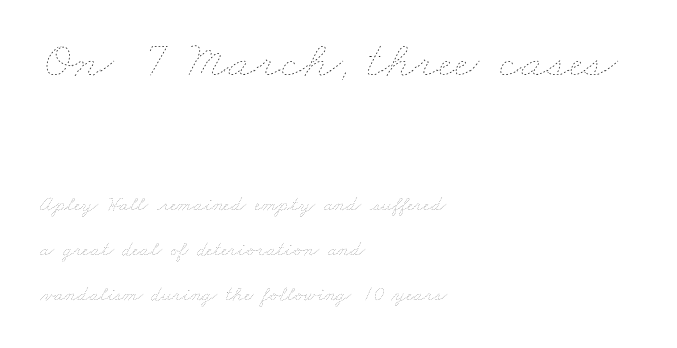
The image shows 53 px thin, wide type; set left-aligned, loose line spacing (2.14x), normal letter spacing, not underlined; the first (top) block is 2.52x larger; low stroke contrast and a small x-height.
